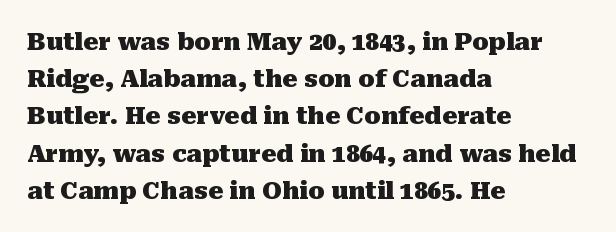
{"italic": "no", "bold": "yes", "underline": "no", "align": "left", "line_spacing": "normal", "line_spacing_ratio": 1.55, "letter_spacing": "normal", "letter_spacing_em": 0.0, "glyph_px": 24}
